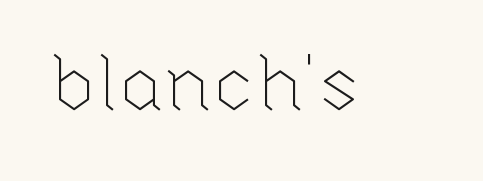
The image shows 78 px thin type, upright; set normal letter spacing, not underlined; low stroke contrast and a medium x-height.
